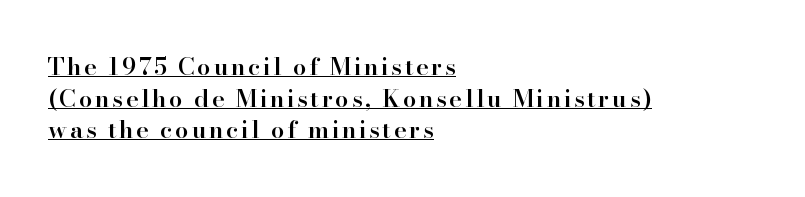
The image shows 24 px text type, upright; set left-aligned, normal line spacing (1.32x), underlined.
